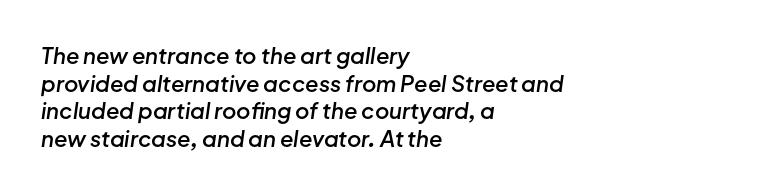
Inter-character spacing is left at the font's built-in metrics. The lines are quadded left. A normal amount of white space separates one row of letters from the next. Yep, that's italic — everything's leaning.
